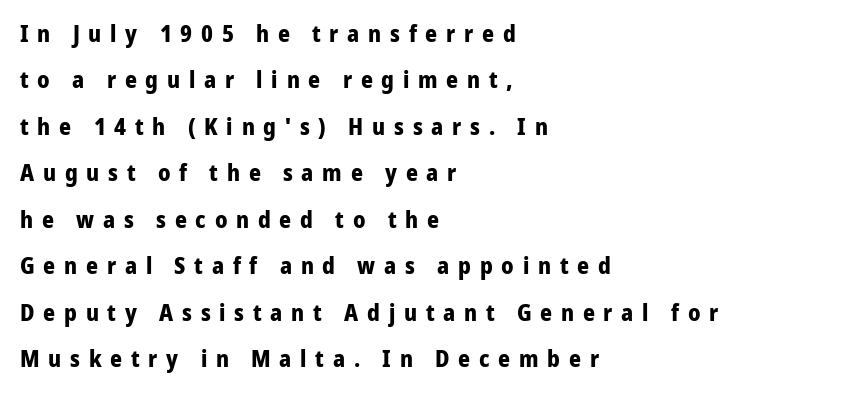
Q: Is the text bold? A: Yes.
Q: Is the text italic (slanted)? A: No, it is upright.
Q: Is the text underlined? A: No.
Q: How is the paragraph aligned? A: Left-aligned.
Q: Is the spacing between letters normal or unusually wide? A: Unusually wide.
Q: Is the spacing between lines tight, normal or loose? A: Loose.
